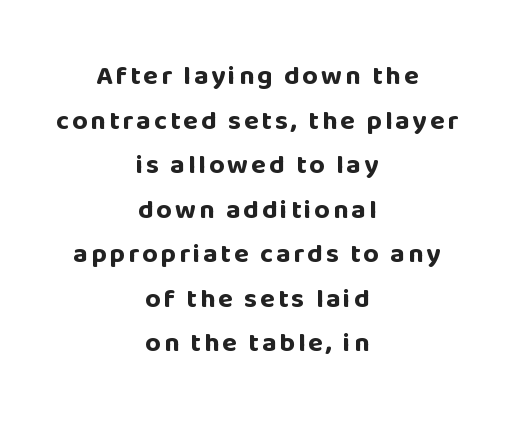
Q: Is the text bold? A: Yes.
Q: Is the text italic (slanted)? A: No, it is upright.
Q: Is the text underlined? A: No.
Q: How is the paragraph aligned? A: Centered.
Q: Is the spacing between lines tight, normal or loose? A: Normal.
